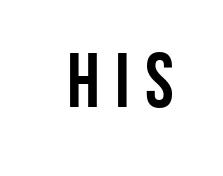
{"serif": "no", "italic": "no", "width": "condensed", "stroke_contrast": "low", "x_height": "large", "monospaced": "no", "underline": "no", "letter_spacing": "wide", "letter_spacing_em": 0.2, "glyph_px": 77}
